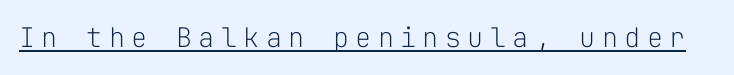
{"italic": "no", "bold": "no", "underline": "yes", "letter_spacing": "wide", "letter_spacing_em": 0.23, "glyph_px": 27}
